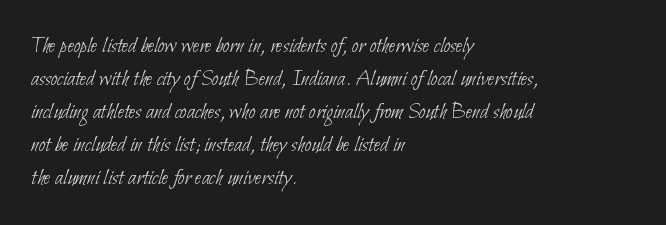
{"bold": "no", "underline": "no", "align": "left", "line_spacing": "normal", "line_spacing_ratio": 1.37, "letter_spacing": "normal", "letter_spacing_em": 0.0, "glyph_px": 24}
